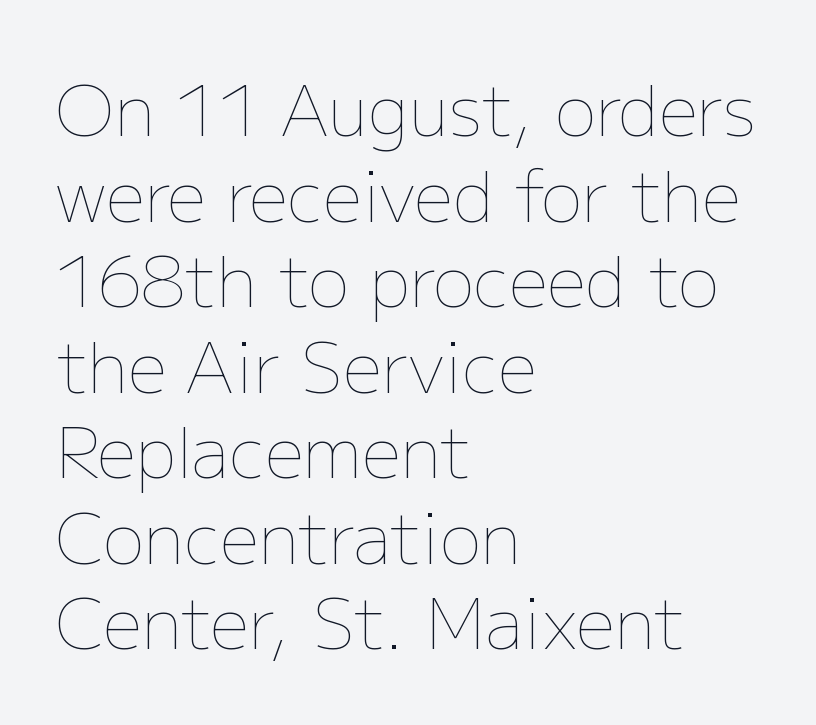
The image shows 69 px thin type, upright; set left-aligned, line spacing 1.24x, normal letter spacing, not underlined; low stroke contrast and a medium x-height.
